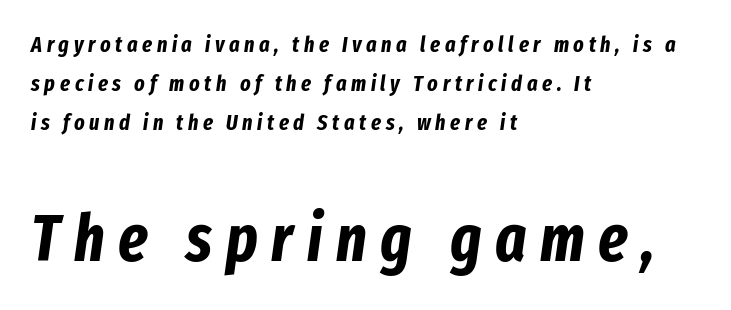
Italic? Definitely — the glyphs are oblique. Between these two stacked blocks, the lower one wins on size. Words float on clear page, feet unadorned. Looks like regular typesetting: each glyph gets only the width it needs.
